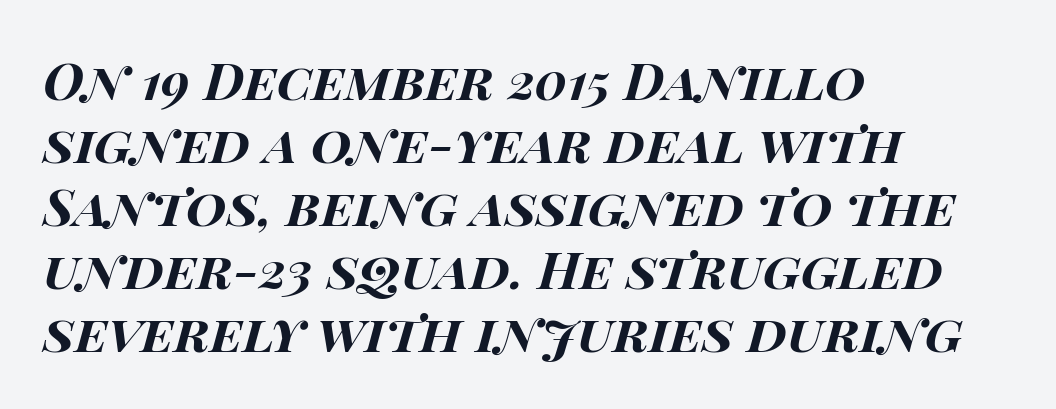
Each letter keeps its own natural width here, so spacing adapts to shape. The type is set solid horizontally, with unmodified tracking. Short and long lines alike share a common starting point at left. The typesetting leans heavy: a genuine bold. Descenders are the only things crossing below the line. Does the lettering tilt? It does — this is italic.
